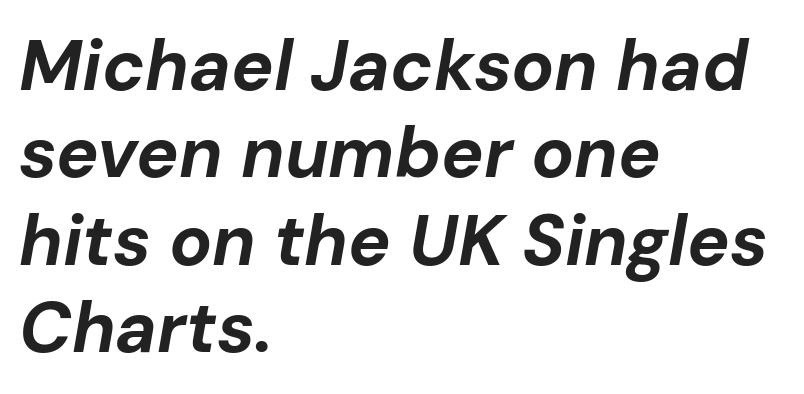
The image shows 71 px bold type, italic (leaning right); set left-aligned, line spacing 1.23x, normal letter spacing, not underlined; low stroke contrast and a medium x-height.
